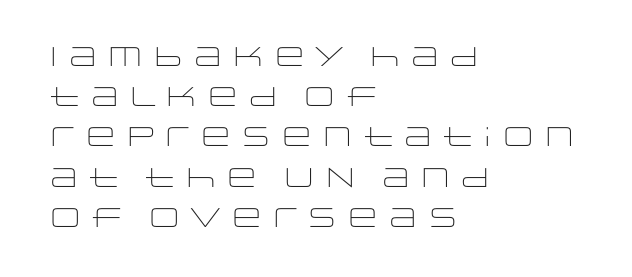
The paragraph shown leans on its left margin. Has an underline been added? It has not. The font's upright variant was chosen for this text. The cut favours lightness, reaching ordinary text weight at its darkest.
